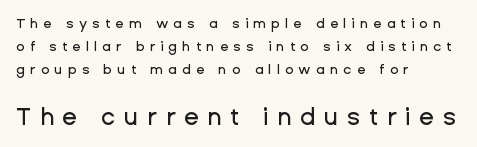
{"italic": "no", "underline": "no", "align": "left", "line_spacing": "normal", "line_spacing_ratio": 1.65, "letter_spacing": "wide", "letter_spacing_em": 0.36, "larger_block": "second", "size_ratio": 1.71, "glyph_px": 24}
